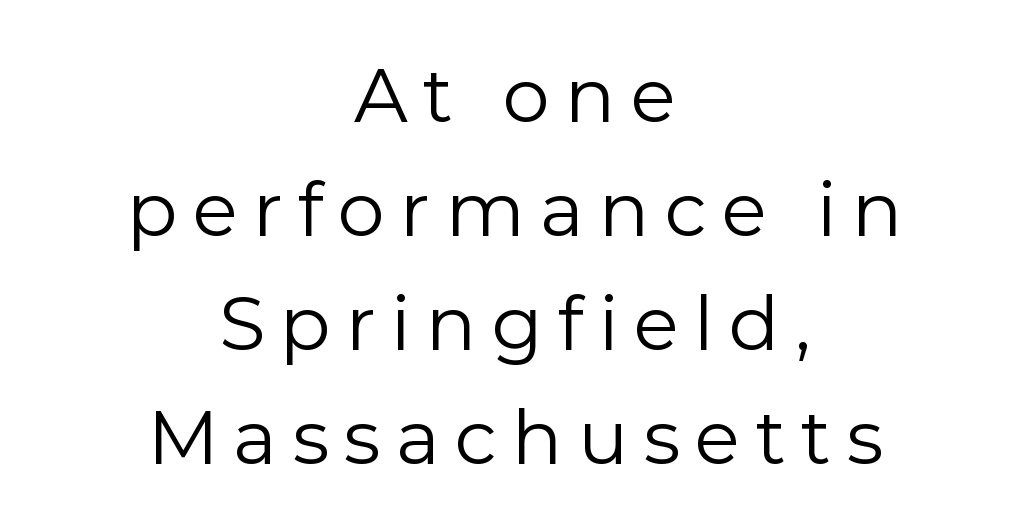
{"serif": "no", "italic": "no", "bold": "no", "weight": "regular", "width": "normal", "x_height": "medium", "monospaced": "no", "underline": "no", "align": "center", "line_spacing": "normal", "line_spacing_ratio": 1.52, "letter_spacing": "wide", "letter_spacing_em": 0.2, "glyph_px": 75}
